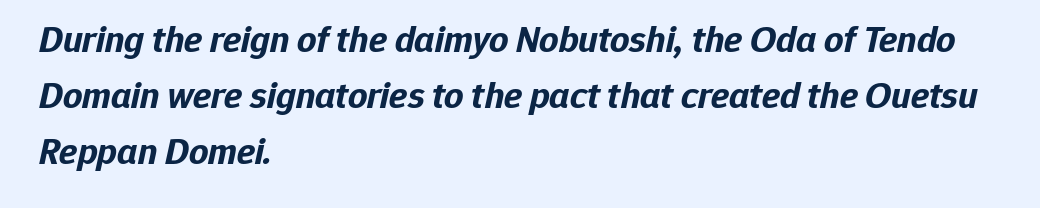
Q: Is the text bold? A: Yes.
Q: Is the text italic (slanted)? A: Yes, it leans right by about 12 degrees.
Q: Is the text underlined? A: No.
Q: How is the paragraph aligned? A: Left-aligned.
Q: Is the spacing between letters normal or unusually wide? A: Normal.
Q: Is the spacing between lines tight, normal or loose? A: Normal.
Q: Width (condensed, normal, or wide)? A: Normal.
Q: Stroke contrast? A: Low.
Q: x-height? A: Medium.
Q: Monospaced? A: No.
